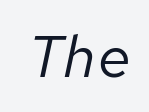
The image shows 58 px regular-weight type, italic (leaning right), monospaced; set normal letter spacing, not underlined; low stroke contrast and a medium x-height.
